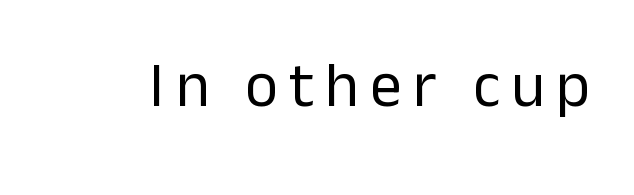
Q: Is the text bold? A: No.
Q: Is the text italic (slanted)? A: No, it is upright.
Q: Is the typeface a serif or a sans-serif typeface? A: Sans-serif.
Q: Is the text underlined? A: No.
Q: Width (condensed, normal, or wide)? A: Normal.
Q: Stroke contrast? A: Low.
Q: x-height? A: Medium.
Q: Monospaced? A: No.
